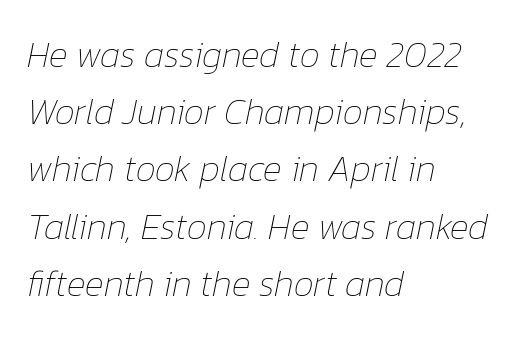
{"italic": "yes", "lean": "right", "slant_degrees": 12, "bold": "no", "weight": "thin", "width": "normal", "stroke_contrast": "low", "x_height": "medium", "monospaced": "no", "underline": "no", "align": "left", "line_spacing": "normal", "line_spacing_ratio": 1.59, "letter_spacing": "normal", "letter_spacing_em": 0.0, "glyph_px": 36}
